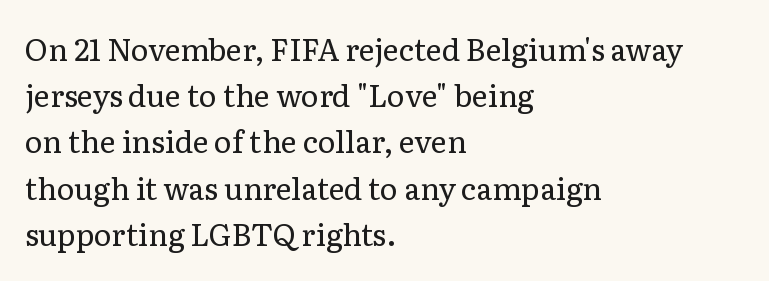
The image shows 30 px regular-weight serif type, upright; set left-aligned, normal line spacing (1.54x), normal letter spacing, not underlined; low stroke contrast and a medium x-height.
